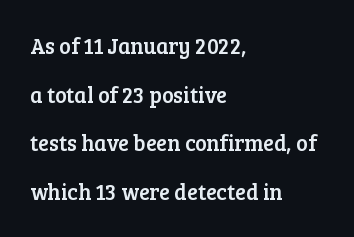
The image shows 22 px text type, upright; set left-aligned, loose line spacing (2.21x), normal letter spacing, not underlined.
